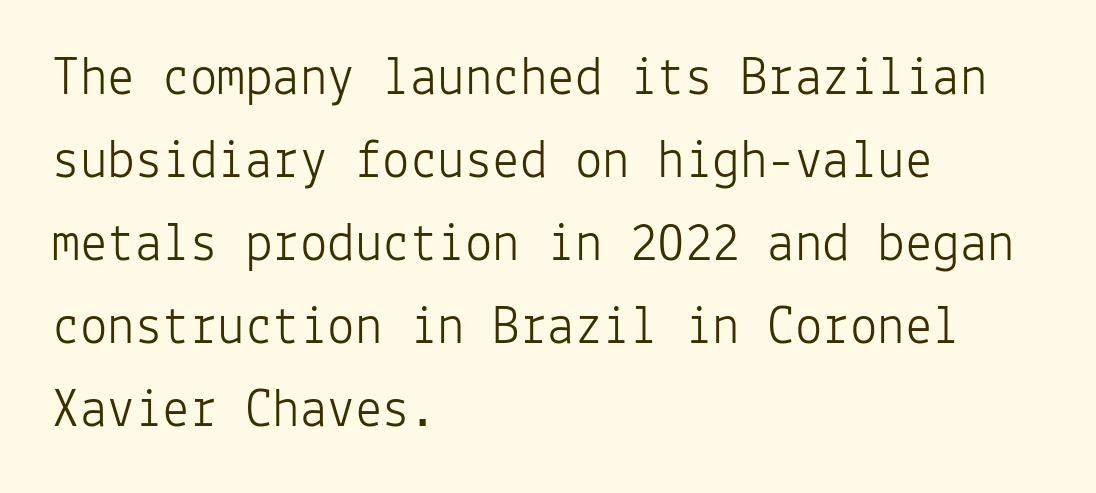
The image shows 55 px light sans-serif type, upright, monospaced; set left-aligned, normal line spacing (1.51x), normal letter spacing, not underlined; low stroke contrast and a medium x-height.
